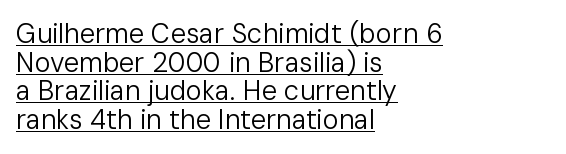
Q: Is the text bold? A: No.
Q: Is the text italic (slanted)? A: No, it is upright.
Q: Is the text underlined? A: Yes.
Q: How is the paragraph aligned? A: Left-aligned.
Q: Is the spacing between letters normal or unusually wide? A: Normal.
Q: Is the spacing between lines tight, normal or loose? A: Tight.
